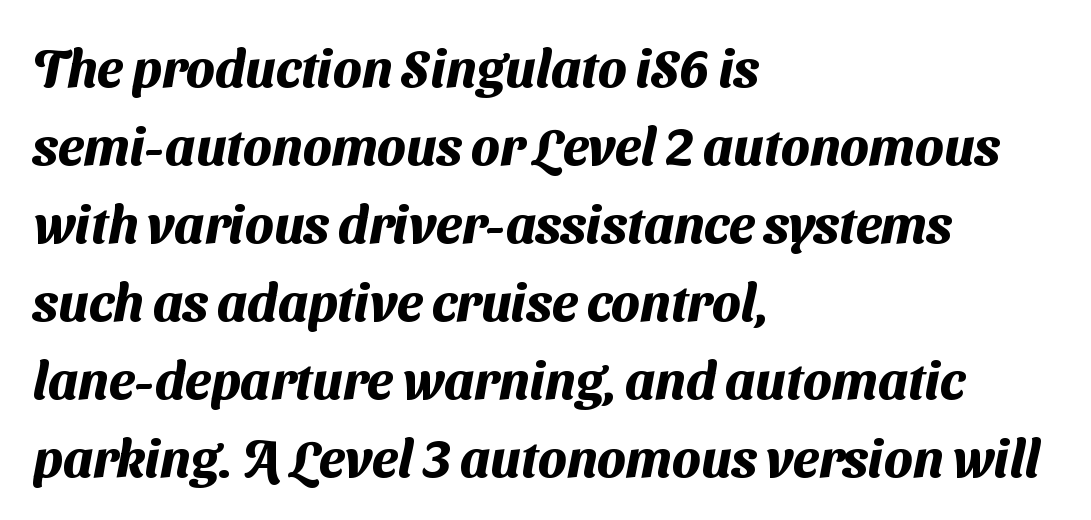
The image shows 52 px heavy sans-serif type; set left-aligned, normal line spacing (1.5x), normal letter spacing, not underlined; medium stroke contrast and a medium x-height.
